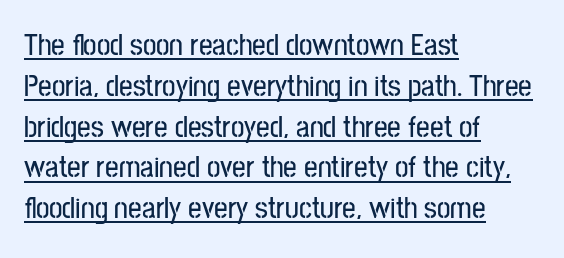
{"serif": "no", "italic": "no", "width": "condensed", "stroke_contrast": "low", "x_height": "medium", "monospaced": "no", "underline": "yes", "align": "left", "line_spacing": "normal", "line_spacing_ratio": 1.36, "letter_spacing": "normal", "letter_spacing_em": 0.0, "glyph_px": 30}
